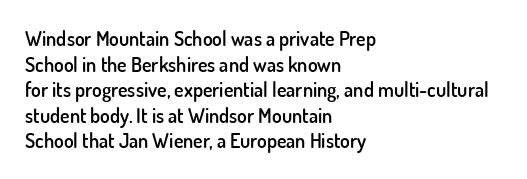
Caption: multi-line text, flush left, ragged right. This sample keeps an unexceptional amount of space between lines. Glance below the letters and you will spot only blank space. How are the letters spaced? Ordinarily, with no added tracking. The letters stand straight up with perfectly vertical stems.
